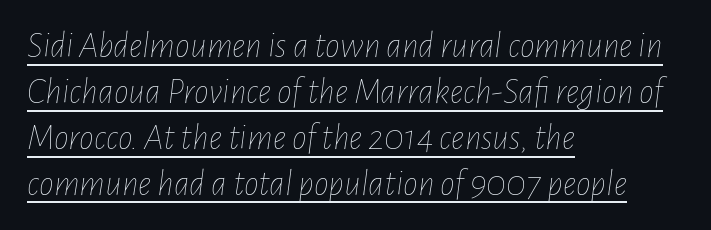
Honestly, the letter spacing is just normal — you wouldn't notice it. These lines are rendered in a variable-pitch font. The glyphs are accompanied by a horizontal stroke just below them. There's an unmistakable incline to the writing here. Leftover space on each line is placed entirely after the last word. Each stroke keeps to a modest, everyday thickness or less.
